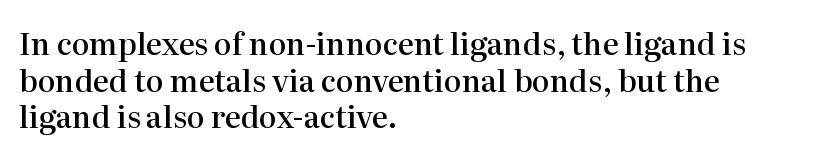
The image shows 30 px semibold serif type, upright; set left-aligned, line spacing 1.22x, normal letter spacing, not underlined; high stroke contrast and a medium x-height.
